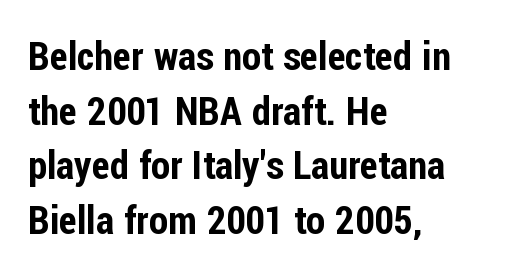
Q: Is the text italic (slanted)? A: No, it is upright.
Q: Is the typeface a serif or a sans-serif typeface? A: Sans-serif.
Q: Is the text underlined? A: No.
Q: How is the paragraph aligned? A: Left-aligned.
Q: Is the spacing between letters normal or unusually wide? A: Normal.
Q: Is the spacing between lines tight, normal or loose? A: Normal.
Q: Width (condensed, normal, or wide)? A: Condensed.
Q: Stroke contrast? A: Low.
Q: x-height? A: Medium.
Q: Monospaced? A: No.
